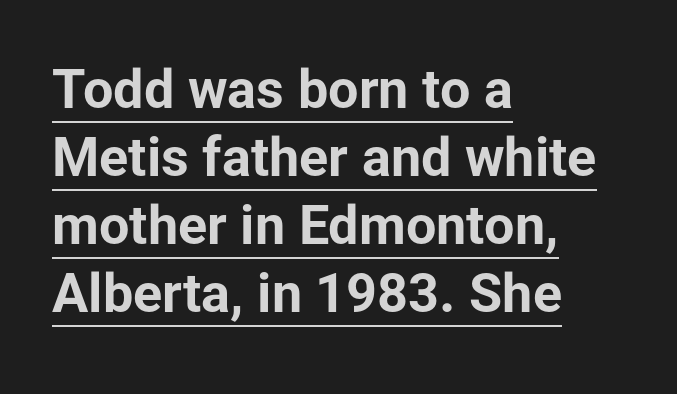
{"serif": "no", "italic": "no", "bold": "yes", "weight": "bold", "width": "normal", "stroke_contrast": "low", "x_height": "medium", "monospaced": "no", "underline": "yes", "align": "left", "line_spacing": "normal", "line_spacing_ratio": 1.26, "letter_spacing": "normal", "letter_spacing_em": 0.0, "glyph_px": 54}
